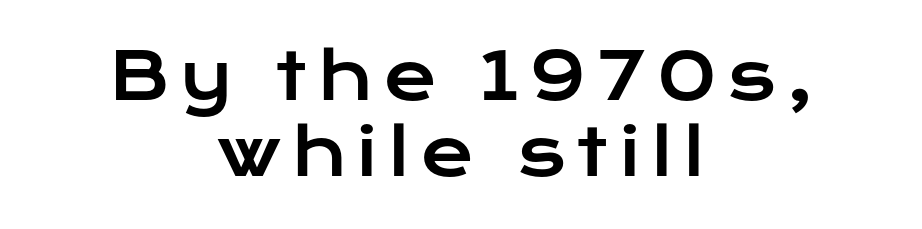
{"serif": "no", "italic": "no", "width": "wide", "stroke_contrast": "low", "x_height": "medium", "monospaced": "no", "underline": "no", "align": "center", "line_spacing_ratio": 1.17, "glyph_px": 65}
